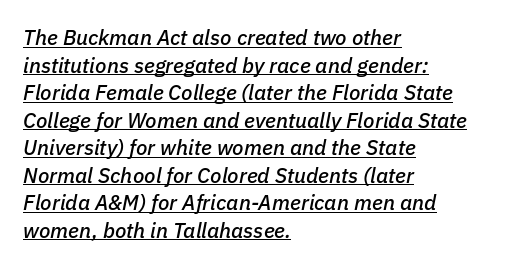
The image shows 21 px text type, italic (leaning right); set left-aligned, normal line spacing (1.31x), normal letter spacing, underlined.
